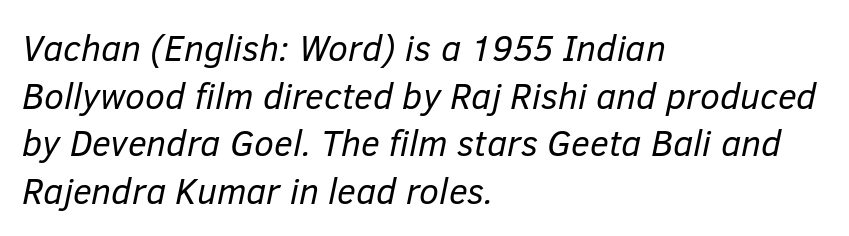
The image shows 36 px regular-weight type, italic (leaning right); set left-aligned, normal line spacing (1.32x), normal letter spacing, not underlined; low stroke contrast and a medium x-height.
